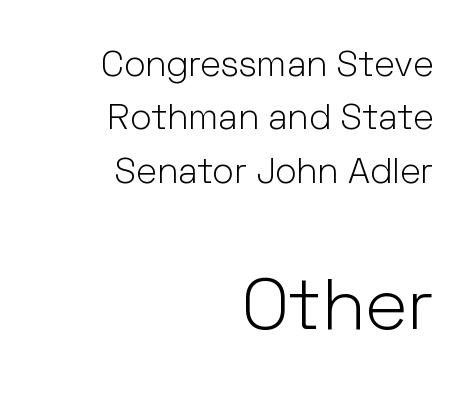
{"serif": "no", "italic": "no", "bold": "no", "weight": "light", "width": "normal", "stroke_contrast": "low", "x_height": "medium", "monospaced": "no", "underline": "no", "align": "right", "line_spacing": "normal", "line_spacing_ratio": 1.48, "letter_spacing": "normal", "letter_spacing_em": 0.0, "larger_block": "second", "size_ratio": 2.03, "glyph_px": 73}
